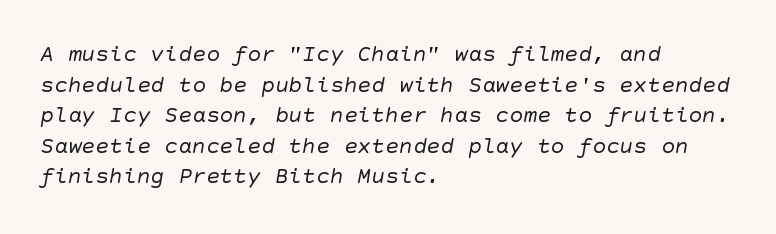
The image shows 23 px text type; set left-aligned, normal line spacing (1.33x), normal letter spacing, not underlined.
